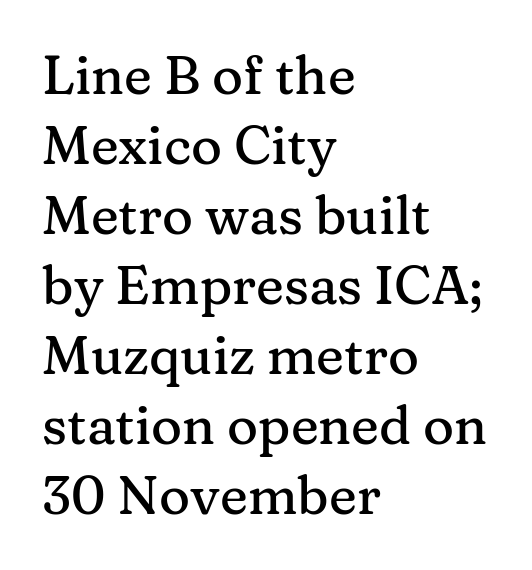
Q: Is the text italic (slanted)? A: No, it is upright.
Q: Is the typeface a serif or a sans-serif typeface? A: Serif.
Q: Is the text underlined? A: No.
Q: How is the paragraph aligned? A: Left-aligned.
Q: Is the spacing between letters normal or unusually wide? A: Normal.
Q: Is the spacing between lines tight, normal or loose? A: Normal.
Q: Width (condensed, normal, or wide)? A: Normal.
Q: Stroke contrast? A: Medium.
Q: x-height? A: Medium.
Q: Monospaced? A: No.
